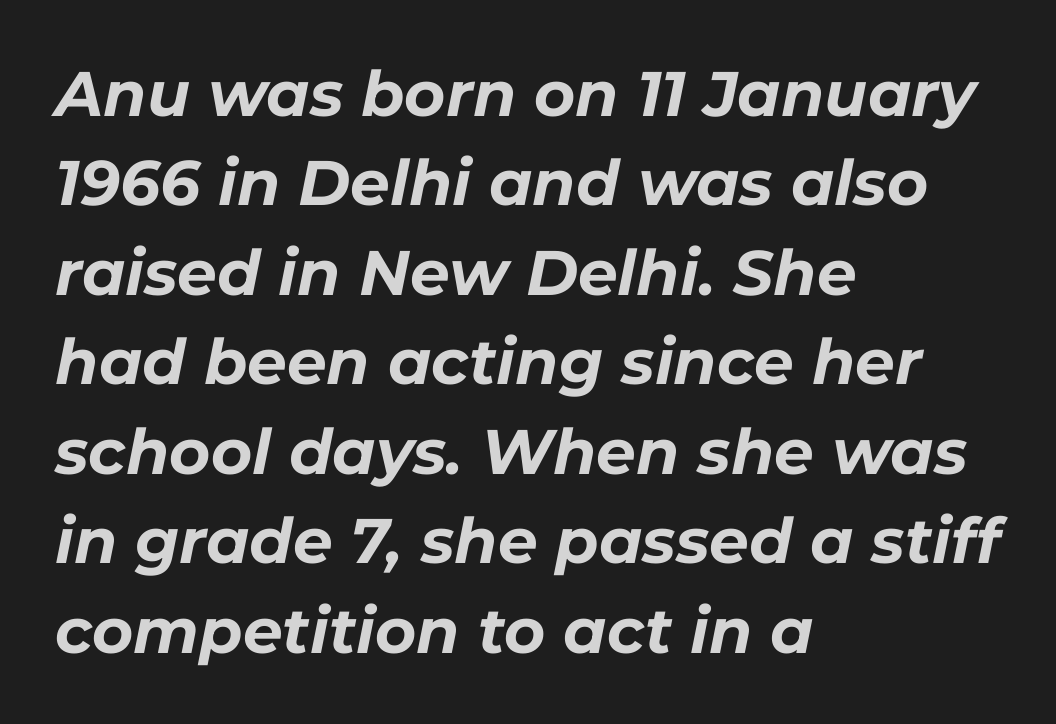
Notice how the passage keeps a crisp vertical edge on the left only. The space between consecutive lines is moderate. The strokes are fattened all the way to bold. Italic: yes, the glyphs are oblique. The letters advance in unequal steps, a hallmark of proportional type.
